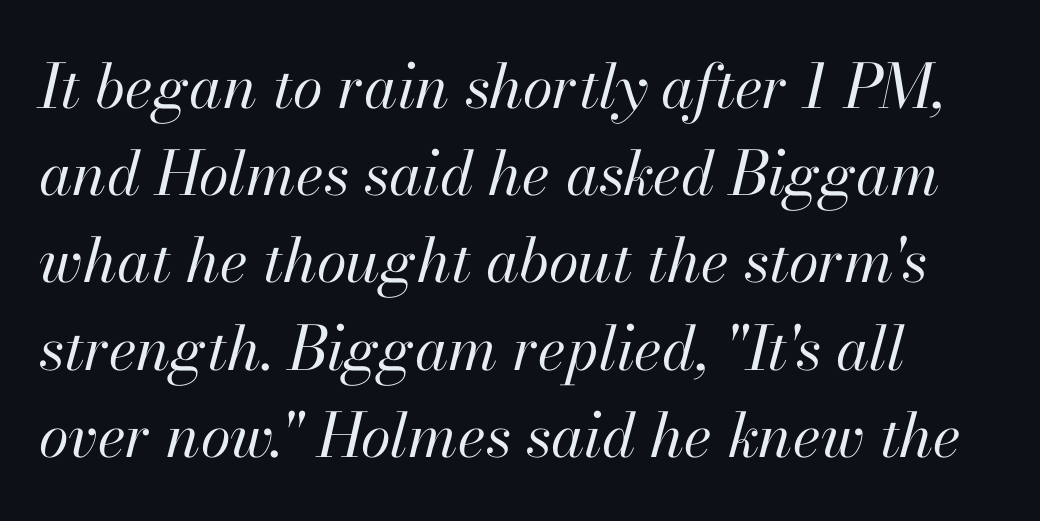
Q: Is the text bold? A: No.
Q: Is the text italic (slanted)? A: Yes, it leans right by about 13 degrees.
Q: Is the text underlined? A: No.
Q: How is the paragraph aligned? A: Left-aligned.
Q: Is the spacing between letters normal or unusually wide? A: Normal.
Q: Is the spacing between lines tight, normal or loose? A: Normal.
Q: Width (condensed, normal, or wide)? A: Normal.
Q: Stroke contrast? A: High.
Q: x-height? A: Small.
Q: Monospaced? A: No.
